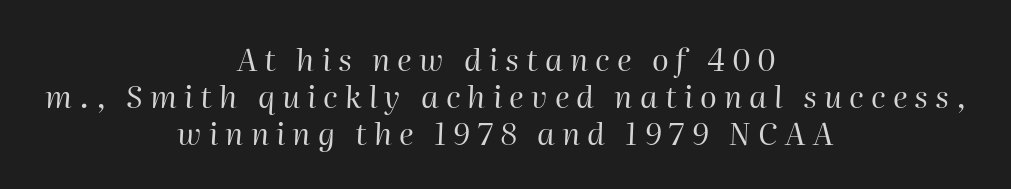
Q: Is the text bold? A: No.
Q: Is the text italic (slanted)? A: Yes, it leans right by about 2 degrees.
Q: Is the text underlined? A: No.
Q: How is the paragraph aligned? A: Centered.
Q: Is the spacing between letters normal or unusually wide? A: Unusually wide.
Q: Width (condensed, normal, or wide)? A: Normal.
Q: Stroke contrast? A: High.
Q: x-height? A: Medium.
Q: Monospaced? A: No.
